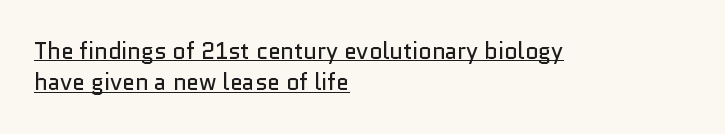
The image shows 23 px text type, upright; set left-aligned, normal line spacing (1.36x), normal letter spacing, underlined.
